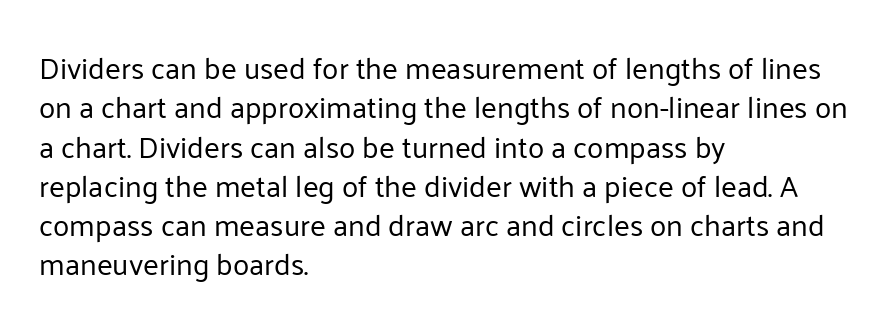
Q: Is the text bold? A: No.
Q: Is the text italic (slanted)? A: No, it is upright.
Q: Is the typeface a serif or a sans-serif typeface? A: Sans-serif.
Q: Is the text underlined? A: No.
Q: How is the paragraph aligned? A: Left-aligned.
Q: Is the spacing between letters normal or unusually wide? A: Normal.
Q: Is the spacing between lines tight, normal or loose? A: Normal.
Q: Width (condensed, normal, or wide)? A: Normal.
Q: Stroke contrast? A: Low.
Q: x-height? A: Medium.
Q: Monospaced? A: No.
